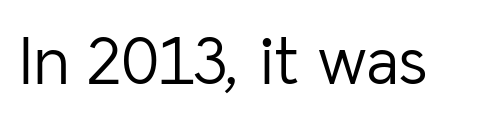
{"serif": "no", "italic": "no", "bold": "no", "weight": "light", "width": "normal", "stroke_contrast": "low", "x_height": "medium", "monospaced": "no", "underline": "no", "letter_spacing": "normal", "letter_spacing_em": 0.0, "glyph_px": 70}
